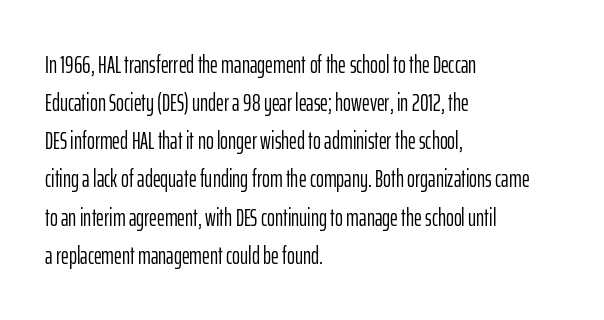
Is there much room between lines? A standard amount, neither cramped nor airy. A roman cut, with each character standing at attention. How are the letters spaced? Ordinarily, with no added tracking. This rendering features lettering with no underline. The paragraph shown leans on its left margin. The weight tops out at a normal text grade.
